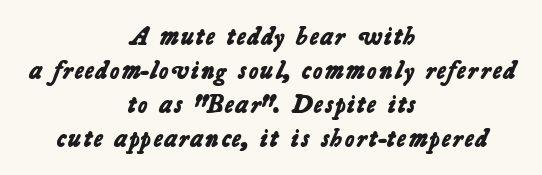
Q: Is the text bold? A: Yes.
Q: Is the text underlined? A: No.
Q: How is the paragraph aligned? A: Centered.
Q: Is the spacing between letters normal or unusually wide? A: Normal.
Q: Is the spacing between lines tight, normal or loose? A: Normal.
